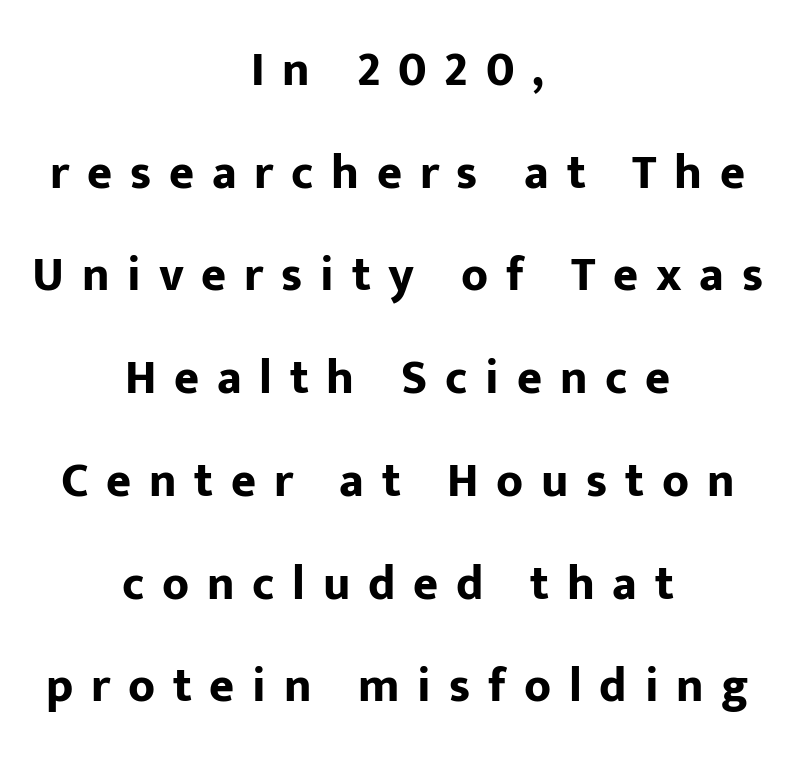
Q: Is the text bold? A: Yes.
Q: Is the text italic (slanted)? A: No, it is upright.
Q: Is the typeface a serif or a sans-serif typeface? A: Sans-serif.
Q: Is the text underlined? A: No.
Q: How is the paragraph aligned? A: Centered.
Q: Is the spacing between letters normal or unusually wide? A: Unusually wide.
Q: Is the spacing between lines tight, normal or loose? A: Loose.
Q: Width (condensed, normal, or wide)? A: Normal.
Q: Stroke contrast? A: Low.
Q: x-height? A: Medium.
Q: Monospaced? A: No.
